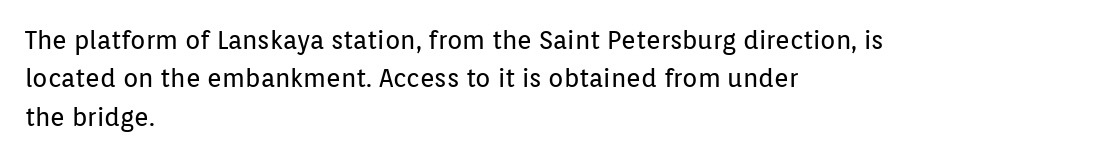
Q: Is the text bold? A: No.
Q: Is the text italic (slanted)? A: No, it is upright.
Q: Is the text underlined? A: No.
Q: How is the paragraph aligned? A: Left-aligned.
Q: Is the spacing between letters normal or unusually wide? A: Normal.
Q: Is the spacing between lines tight, normal or loose? A: Normal.
